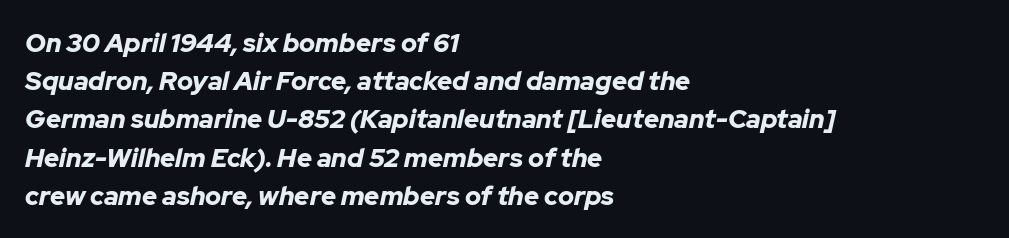
Q: Is the text bold? A: Yes.
Q: Is the text italic (slanted)? A: Yes, it leans right by about 12 degrees.
Q: Is the text underlined? A: No.
Q: How is the paragraph aligned? A: Left-aligned.
Q: Is the spacing between letters normal or unusually wide? A: Normal.
Q: Is the spacing between lines tight, normal or loose? A: Normal.
